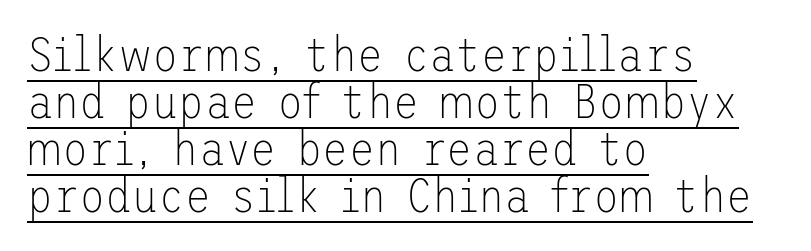
Inter-character spacing is left at the font's built-in metrics. A baseline rule has been typeset under these characters. Is this a sans? Yes — the strokes have no serifs. Reading down the block, your eye returns to a fixed left position each line. The typesetting does not lean heavy: it is not bold.
